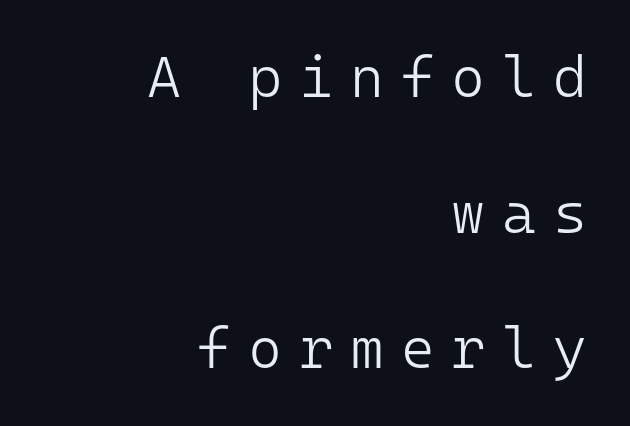
This sample uses a sans-serif face. The typeface has the unassuming heft of standard copy or less. Monospaced: the letters line up in strict vertical columns. Style check: upright.
